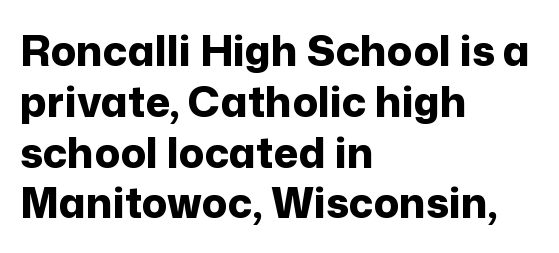
{"serif": "no", "italic": "no", "bold": "yes", "weight": "bold", "width": "normal", "stroke_contrast": "low", "x_height": "medium", "monospaced": "no", "underline": "no", "align": "left", "line_spacing_ratio": 1.21, "letter_spacing": "normal", "letter_spacing_em": 0.0, "glyph_px": 42}
